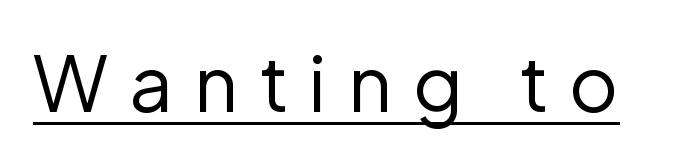
{"serif": "no", "italic": "no", "bold": "no", "weight": "regular", "width": "normal", "stroke_contrast": "low", "x_height": "medium", "monospaced": "no", "underline": "yes", "letter_spacing": "wide", "letter_spacing_em": 0.28, "glyph_px": 76}
